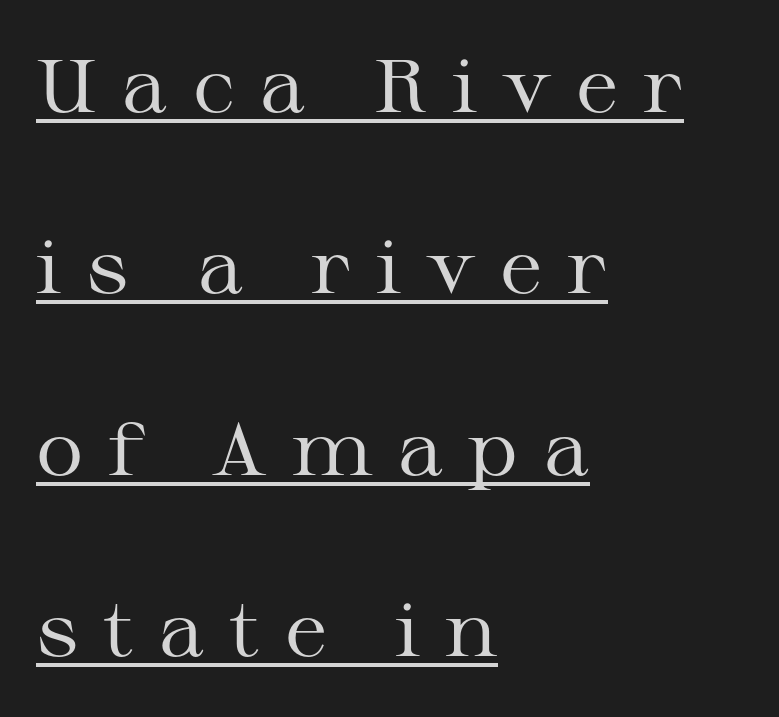
{"serif": "yes", "italic": "no", "bold": "no", "weight": "regular", "width": "wide", "stroke_contrast": "medium", "x_height": "medium", "monospaced": "no", "underline": "yes", "align": "left", "line_spacing": "loose", "line_spacing_ratio": 2.45, "letter_spacing": "wide", "letter_spacing_em": 0.33, "glyph_px": 74}
